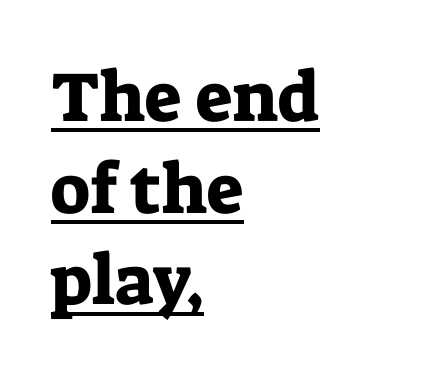
Q: Is the text italic (slanted)? A: No, it is upright.
Q: Is the typeface a serif or a sans-serif typeface? A: Serif.
Q: Is the text underlined? A: Yes.
Q: How is the paragraph aligned? A: Left-aligned.
Q: Is the spacing between letters normal or unusually wide? A: Normal.
Q: Is the spacing between lines tight, normal or loose? A: Normal.
Q: Width (condensed, normal, or wide)? A: Normal.
Q: Stroke contrast? A: Low.
Q: x-height? A: Medium.
Q: Monospaced? A: No.
